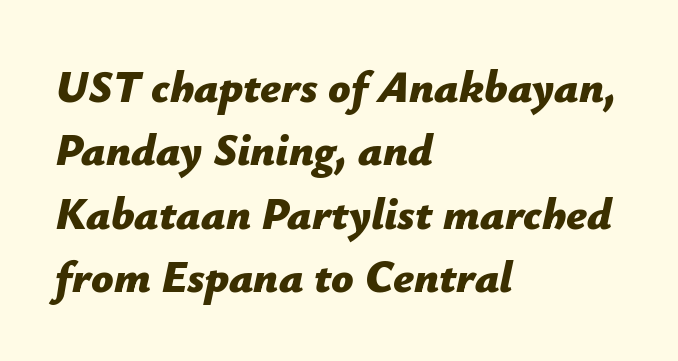
The image shows 44 px bold type, italic (leaning right); set left-aligned, normal line spacing (1.44x), normal letter spacing, not underlined; low stroke contrast and a medium x-height.
